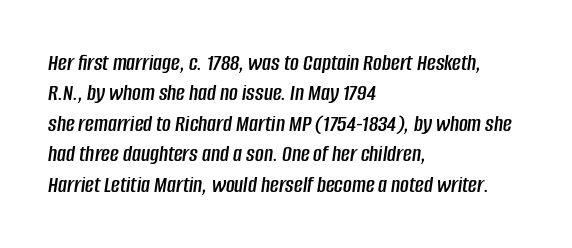
{"italic": "yes", "lean": "right", "slant_degrees": 8, "underline": "no", "align": "left", "line_spacing": "normal", "line_spacing_ratio": 1.27, "letter_spacing": "normal", "letter_spacing_em": 0.0, "glyph_px": 24}
